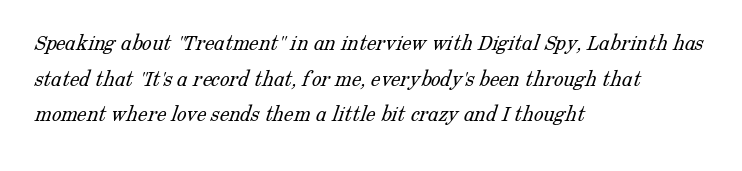
{"bold": "no", "underline": "no", "align": "left", "line_spacing": "normal", "line_spacing_ratio": 1.48, "letter_spacing": "normal", "letter_spacing_em": 0.0, "glyph_px": 24}
